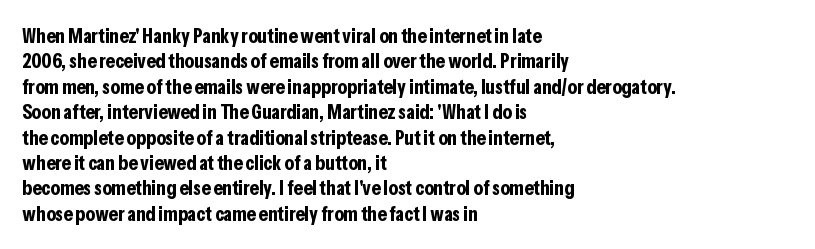
Q: Is the text bold? A: Yes.
Q: Is the text italic (slanted)? A: No, it is upright.
Q: Is the text underlined? A: No.
Q: How is the paragraph aligned? A: Left-aligned.
Q: Is the spacing between letters normal or unusually wide? A: Normal.
